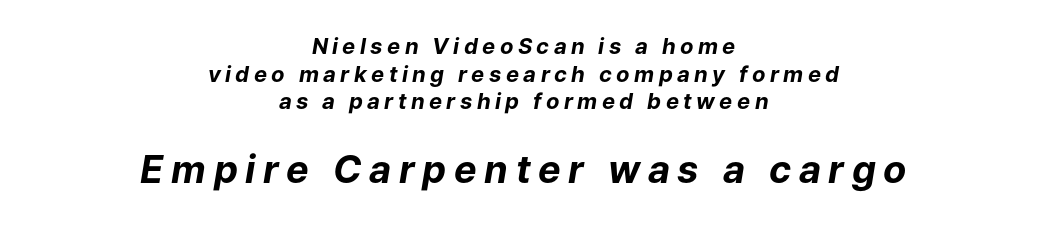
This is oblique type, the kind used for emphasis or titles. Here the glyphs are tracked loosely, breaking word shapes into spaced letters. The letters advance in unequal steps, a hallmark of proportional type. Glance below the letters and you will spot only blank space.
